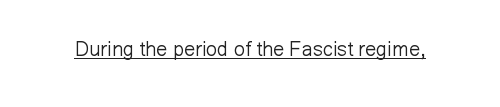
Q: Is the text bold? A: No.
Q: Is the text italic (slanted)? A: No, it is upright.
Q: Is the text underlined? A: Yes.
Q: Is the spacing between letters normal or unusually wide? A: Normal.
